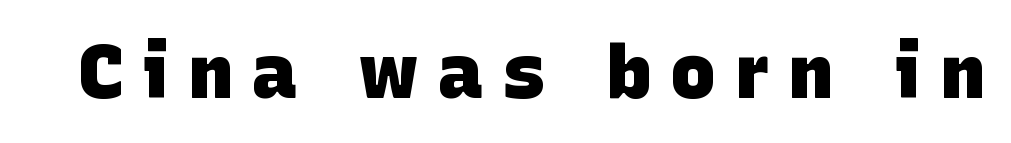
The image shows 75 px heavy sans-serif type; set unusually wide letter spacing (+0.26 em), not underlined; low stroke contrast and a large x-height.
